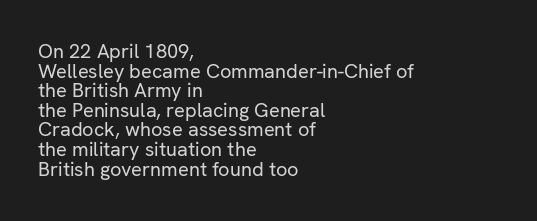
Q: Is the text bold? A: No.
Q: Is the text italic (slanted)? A: No, it is upright.
Q: Is the text underlined? A: No.
Q: How is the paragraph aligned? A: Left-aligned.
Q: Is the spacing between letters normal or unusually wide? A: Normal.
Q: Is the spacing between lines tight, normal or loose? A: Tight.
